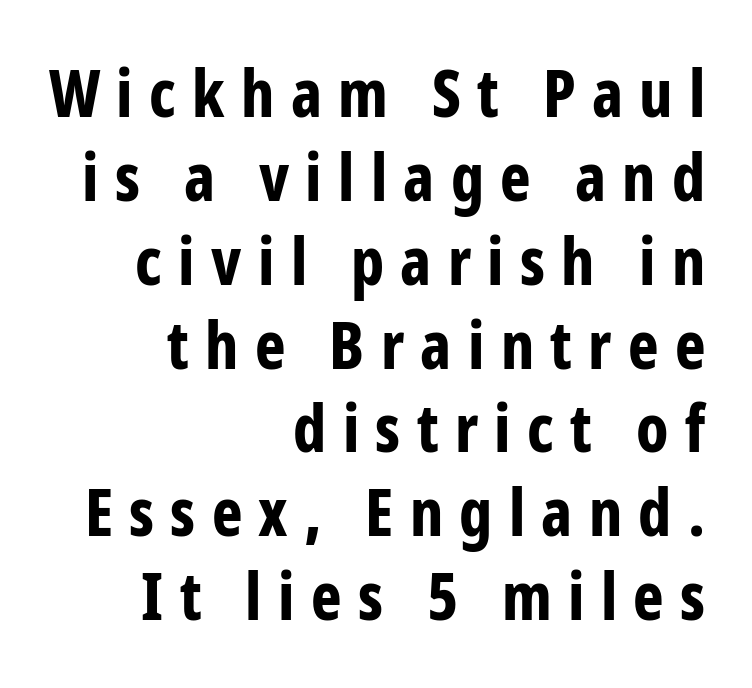
In terms of weight, the rendering is a true, heavy bold. The font's upright variant was chosen for this text. One glance says typical: line gaps are just what's usual. The letters advance in unequal steps, a hallmark of proportional type. Glance below the letters and you will spot only blank space. Check where the strokes stop: nothing finishes them off — pure sans.
